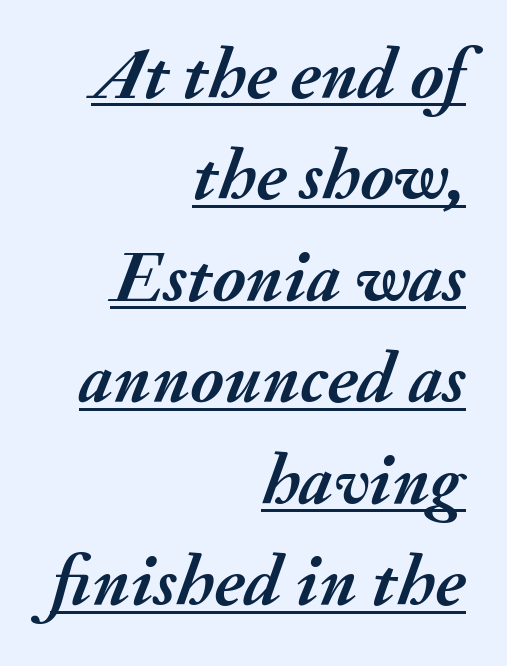
The image shows 73 px semibold type, italic (leaning right); set right-aligned, normal line spacing (1.39x), normal letter spacing, underlined; medium stroke contrast and a small x-height.
